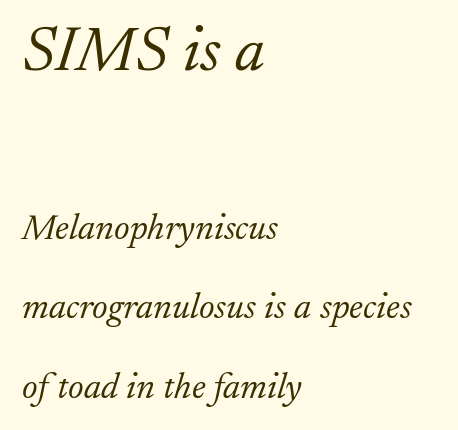
The passage shown leans; its letterforms are oblique. Scale decreases going downward across the two blocks. Proportional: the letters do not fall into vertical columns. The glyphs are unaccompanied by any horizontal stroke below them.
